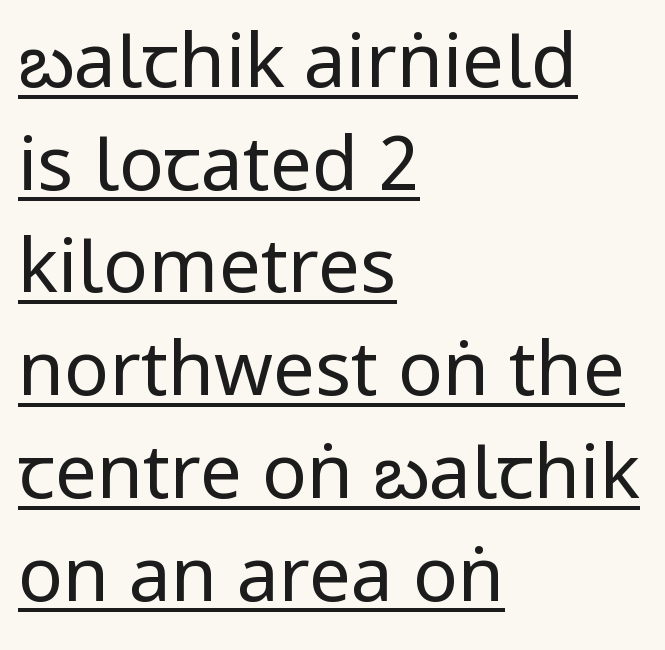
The lettering is marked with a stroke running underneath it. Is this a sans? Yes — the strokes have no serifs. Compared with a typical body face, this is equally light or lighter still. Quick note: not italic, upright. If you measured baseline to baseline, you'd find a middling distance. The paragraph shown leans on its left margin.
